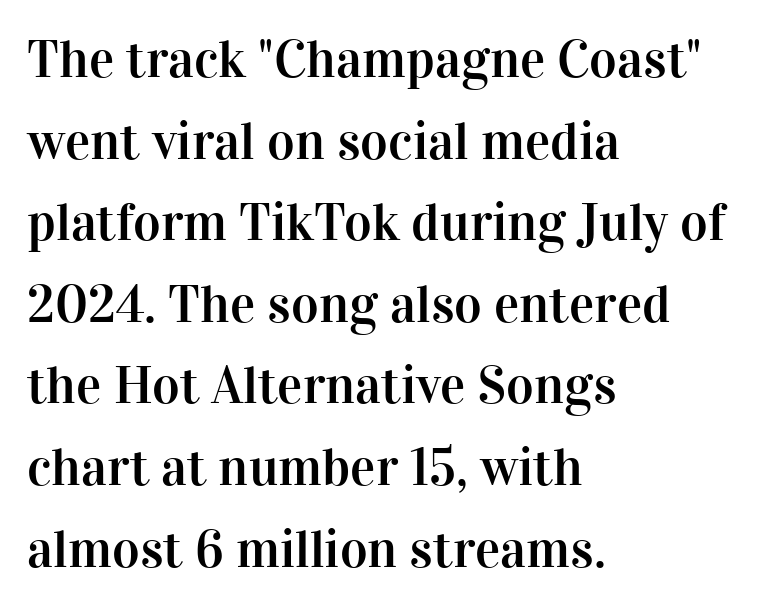
Q: Is the text italic (slanted)? A: No, it is upright.
Q: Is the typeface a serif or a sans-serif typeface? A: Serif.
Q: Is the text underlined? A: No.
Q: How is the paragraph aligned? A: Left-aligned.
Q: Is the spacing between letters normal or unusually wide? A: Normal.
Q: Is the spacing between lines tight, normal or loose? A: Normal.
Q: Width (condensed, normal, or wide)? A: Normal.
Q: Stroke contrast? A: High.
Q: x-height? A: Medium.
Q: Monospaced? A: No.
